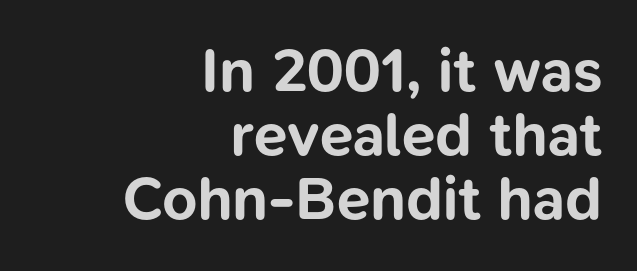
The image shows 61 px bold sans-serif type, upright; set right-aligned, tight line spacing (1.05x), normal letter spacing, not underlined; low stroke contrast and a medium x-height.
